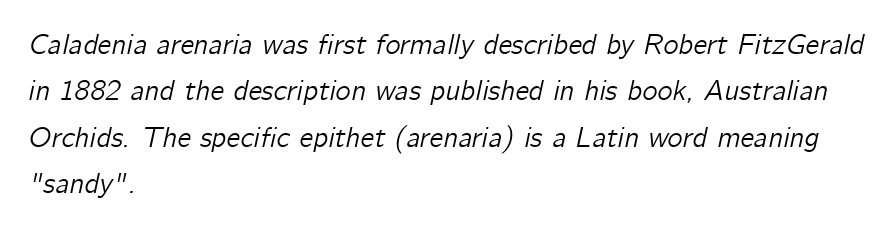
The image shows 29 px text type, italic (leaning right); set left-aligned, normal line spacing (1.6x), normal letter spacing, not underlined; low stroke contrast and a medium x-height.
